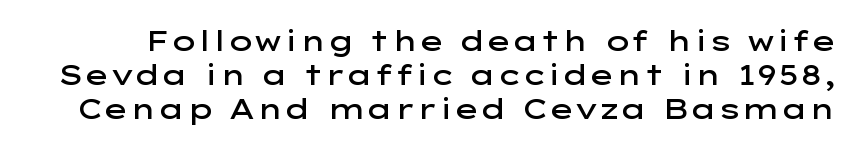
Q: Is the text bold? A: Semi-bold.
Q: Is the text italic (slanted)? A: No, it is upright.
Q: Is the typeface a serif or a sans-serif typeface? A: Sans-serif.
Q: Is the text underlined? A: No.
Q: Is the spacing between letters normal or unusually wide? A: Normal.
Q: Width (condensed, normal, or wide)? A: Wide.
Q: Stroke contrast? A: Low.
Q: x-height? A: Medium.
Q: Monospaced? A: No.
